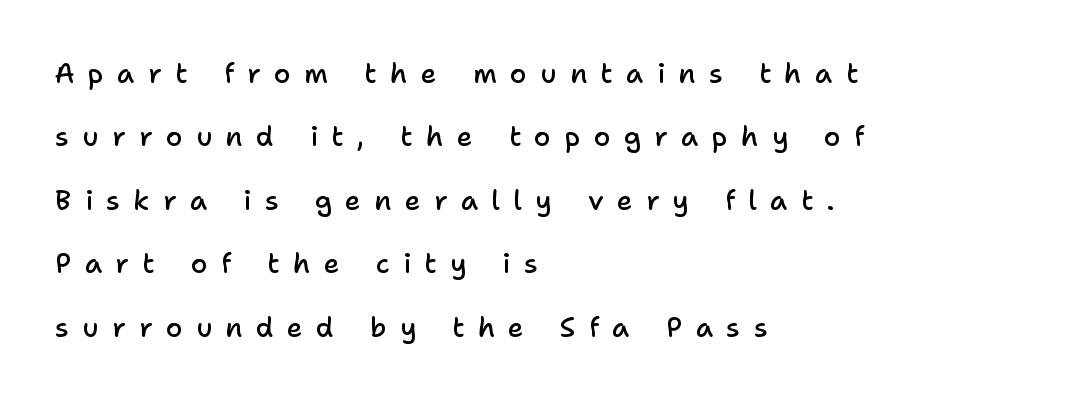
{"italic": "no", "bold": "semi", "underline": "no", "align": "left", "line_spacing": "loose", "line_spacing_ratio": 2.35, "letter_spacing": "wide", "letter_spacing_em": 0.5, "glyph_px": 27}
